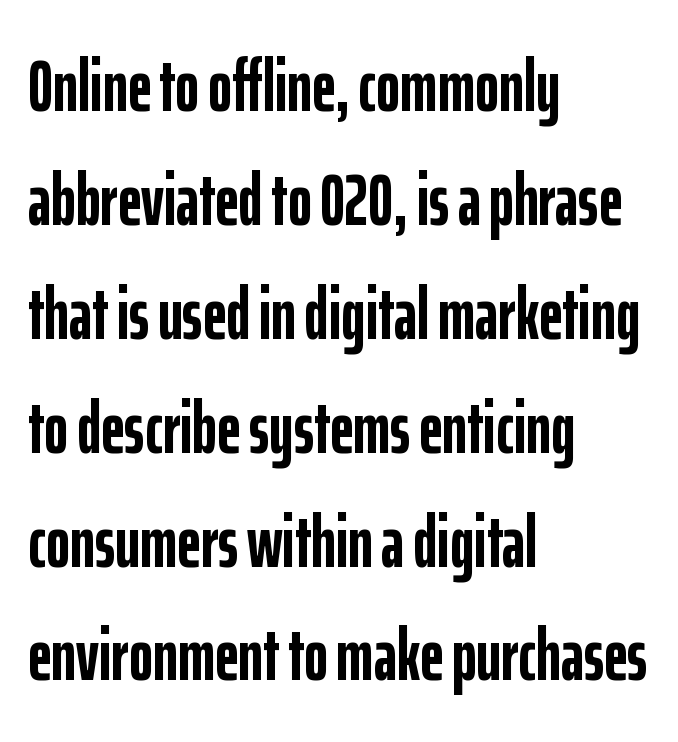
{"serif": "no", "italic": "no", "bold": "yes", "weight": "semibold", "width": "condensed", "stroke_contrast": "low", "x_height": "medium", "monospaced": "no", "underline": "no", "align": "left", "line_spacing": "normal", "line_spacing_ratio": 1.56, "letter_spacing": "normal", "letter_spacing_em": 0.0, "glyph_px": 73}
